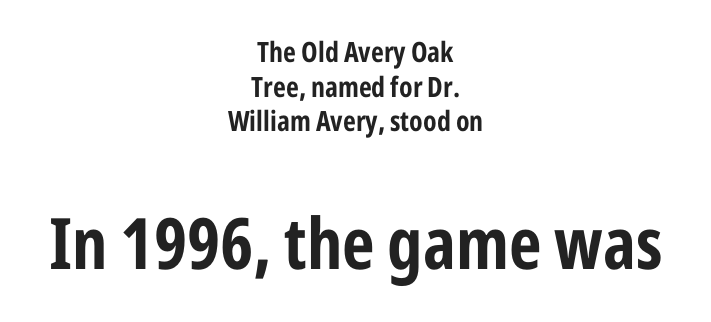
The image shows 71 px bold, condensed sans-serif type, upright; set centered, line spacing 1.24x, normal letter spacing, not underlined; the second (bottom) block is 2.54x larger; low stroke contrast and a medium x-height.
